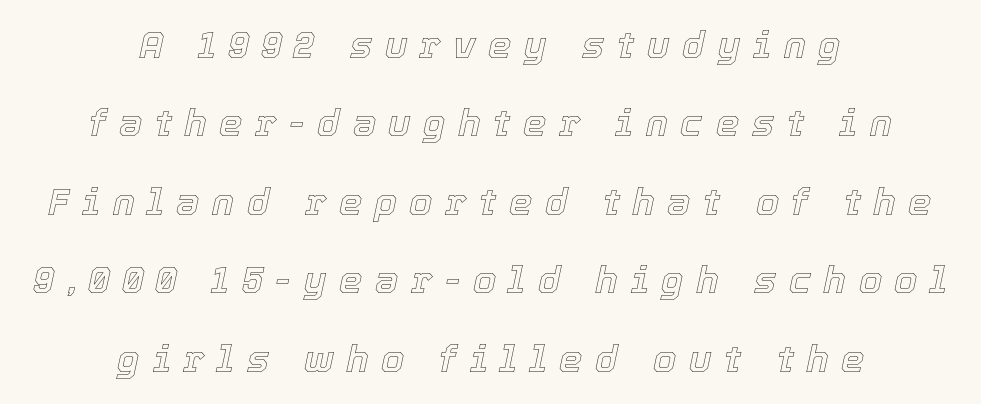
{"italic": "yes", "lean": "right", "slant_degrees": 12, "width": "normal", "x_height": "medium", "monospaced": "no", "underline": "no", "align": "center", "line_spacing": "loose", "line_spacing_ratio": 2.12, "letter_spacing": "wide", "letter_spacing_em": 0.34, "glyph_px": 37}
